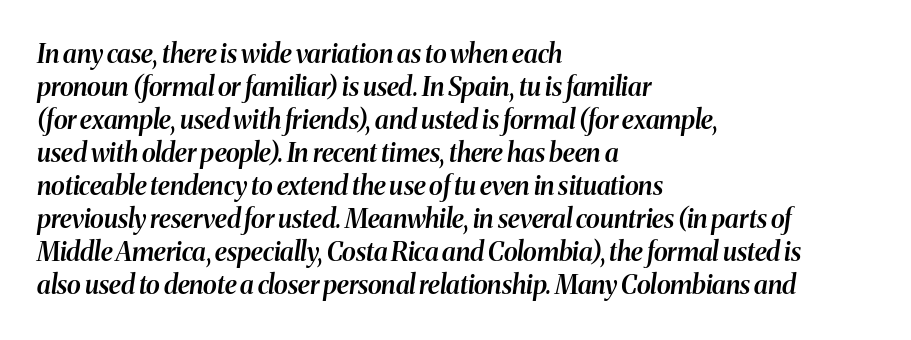
{"italic": "yes", "lean": "right", "slant_degrees": 8, "bold": "semi", "underline": "no", "align": "left", "line_spacing": "normal", "line_spacing_ratio": 1.27, "letter_spacing": "normal", "letter_spacing_em": 0.0, "glyph_px": 26}
